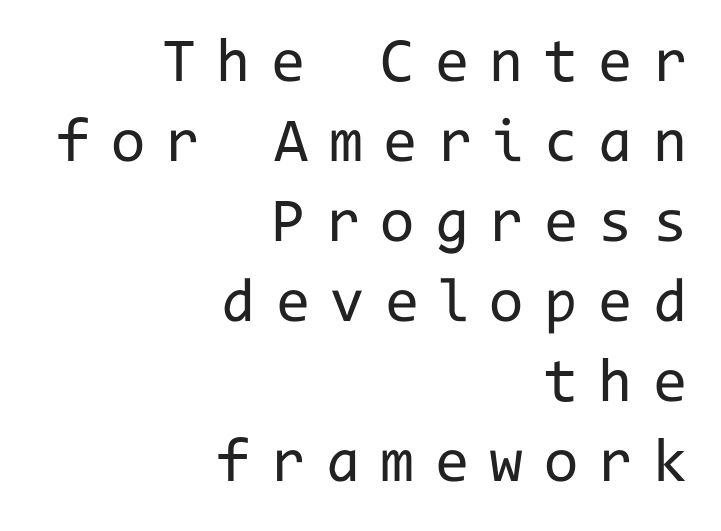
The image shows 62 px regular-weight sans-serif type, upright, monospaced; set right-aligned, normal line spacing (1.29x), unusually wide letter spacing (+0.33 em), not underlined; low stroke contrast and a medium x-height.
